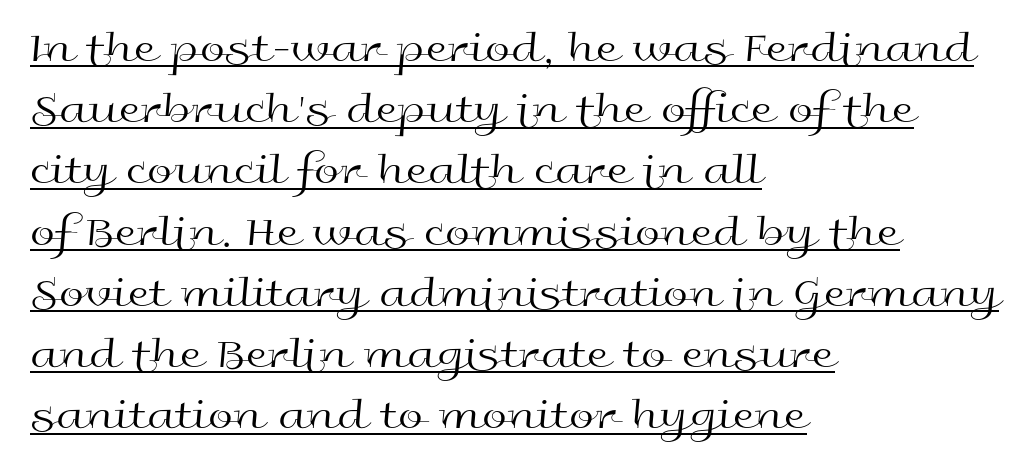
The image shows 45 px regular-weight, wide sans-serif type, upright; set left-aligned, normal line spacing (1.36x), normal letter spacing, underlined; a medium x-height.
